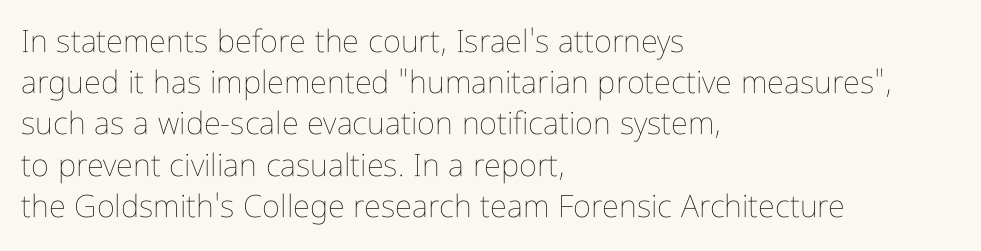
Q: Is the text bold? A: No.
Q: Is the text italic (slanted)? A: No, it is upright.
Q: Is the text underlined? A: No.
Q: How is the paragraph aligned? A: Left-aligned.
Q: Is the spacing between letters normal or unusually wide? A: Normal.
Q: Is the spacing between lines tight, normal or loose? A: Normal.
Q: Width (condensed, normal, or wide)? A: Condensed.
Q: Stroke contrast? A: Low.
Q: x-height? A: Medium.
Q: Monospaced? A: No.
